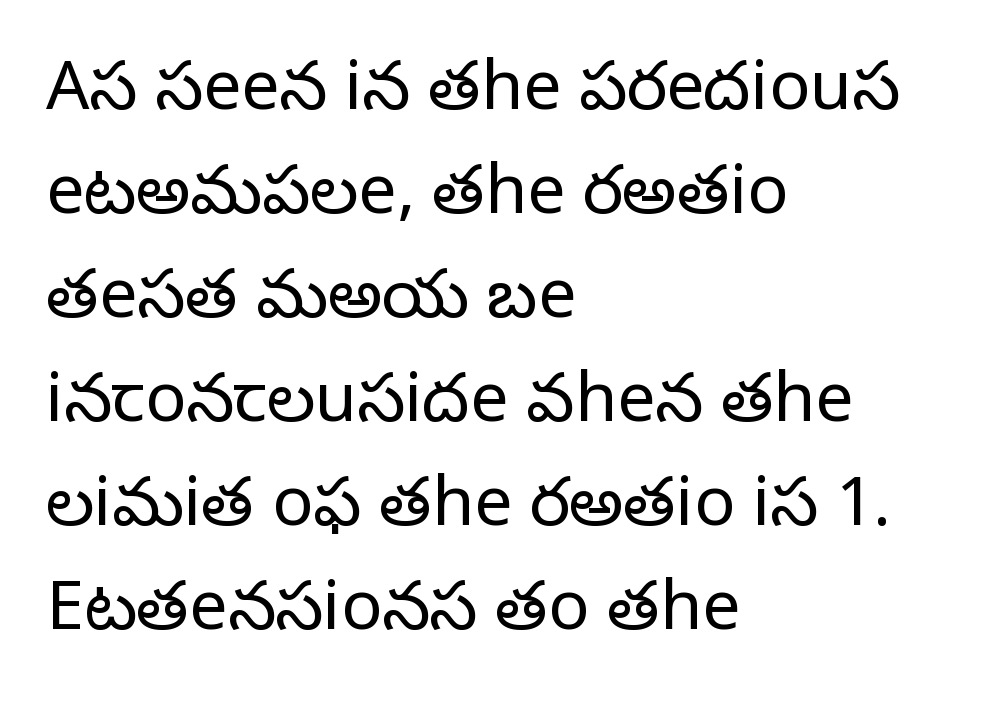
The image shows 68 px regular-weight serif type, upright; set left-aligned, normal line spacing (1.53x), normal letter spacing, not underlined; low stroke contrast and a large x-height.
